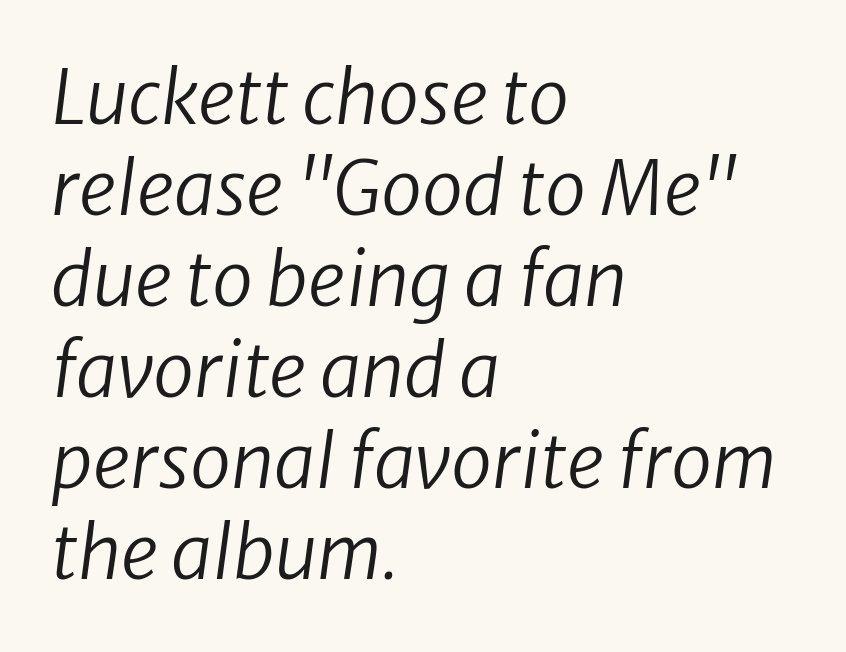
Q: Is the text bold? A: No.
Q: Is the typeface a serif or a sans-serif typeface? A: Sans-serif.
Q: Is the text underlined? A: No.
Q: How is the paragraph aligned? A: Left-aligned.
Q: Is the spacing between letters normal or unusually wide? A: Normal.
Q: Width (condensed, normal, or wide)? A: Normal.
Q: Stroke contrast? A: Low.
Q: x-height? A: Medium.
Q: Monospaced? A: No.
